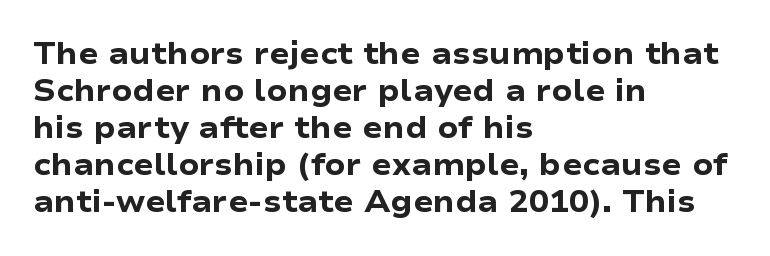
Q: Is the text bold? A: Yes.
Q: Is the text italic (slanted)? A: No, it is upright.
Q: Is the typeface a serif or a sans-serif typeface? A: Sans-serif.
Q: Is the text underlined? A: No.
Q: How is the paragraph aligned? A: Left-aligned.
Q: Is the spacing between letters normal or unusually wide? A: Normal.
Q: Width (condensed, normal, or wide)? A: Wide.
Q: Stroke contrast? A: Low.
Q: x-height? A: Medium.
Q: Monospaced? A: No.
